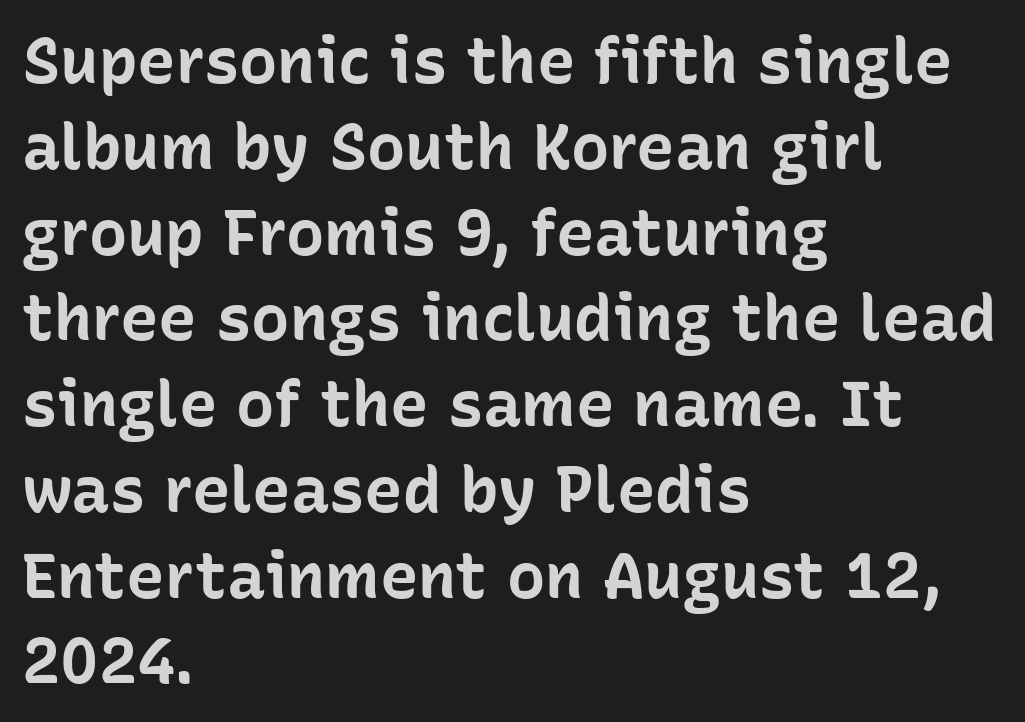
The image shows 64 px bold sans-serif type, upright; set left-aligned, normal line spacing (1.34x), normal letter spacing, not underlined; low stroke contrast and a medium x-height.
